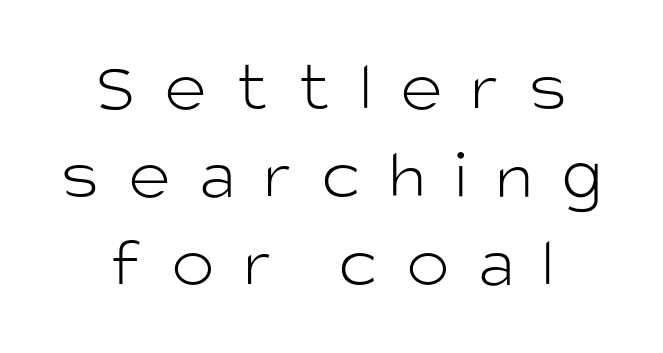
Tall strokes in this sample are plumb rather than angled. This reads as an unemphasized weight, regular at the heaviest. You could only call the tracking loose — the letters float apart. A student would call this center alignment; a typographer would say set centered.
